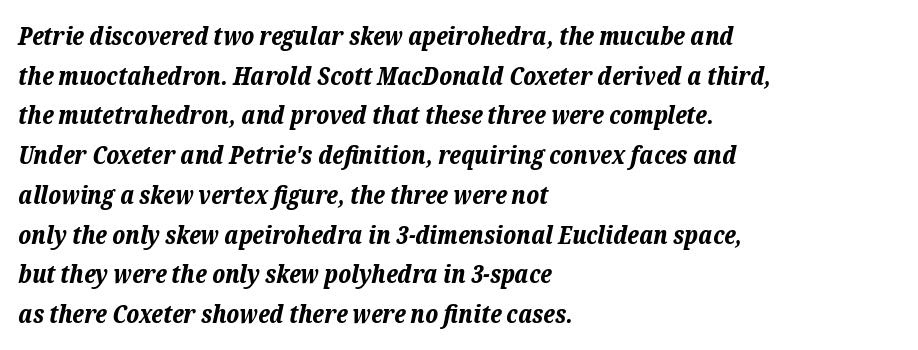
The image shows 25 px bold type, italic (leaning right); set left-aligned, normal line spacing (1.59x), normal letter spacing, not underlined.
